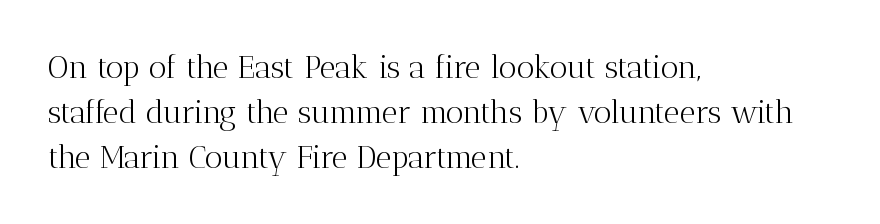
The ragged edge is on the right, which tells us the setting is flush left. Tall strokes in this sample are plumb rather than angled. The gap between lines stays unmarked. Ink coverage per letter is moderate at most.
